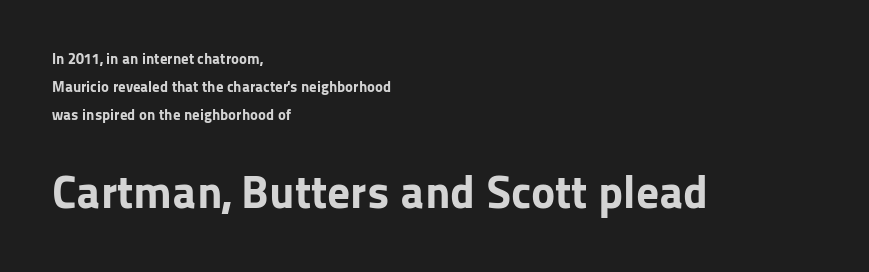
The image shows 46 px bold sans-serif type, upright; set left-aligned, line spacing 1.87x, normal letter spacing, not underlined; the second (bottom) block is 3.07x larger; low stroke contrast and a medium x-height.
